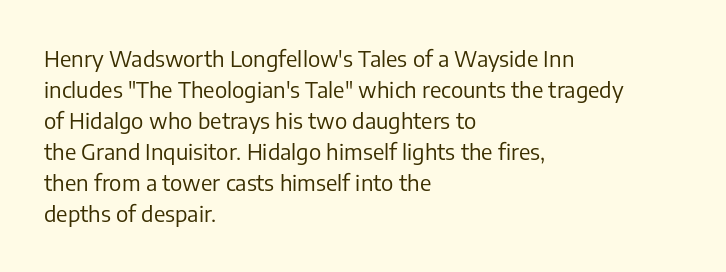
Q: Is the text bold? A: No.
Q: Is the text italic (slanted)? A: No, it is upright.
Q: Is the text underlined? A: No.
Q: How is the paragraph aligned? A: Left-aligned.
Q: Is the spacing between letters normal or unusually wide? A: Normal.
Q: Is the spacing between lines tight, normal or loose? A: Normal.
